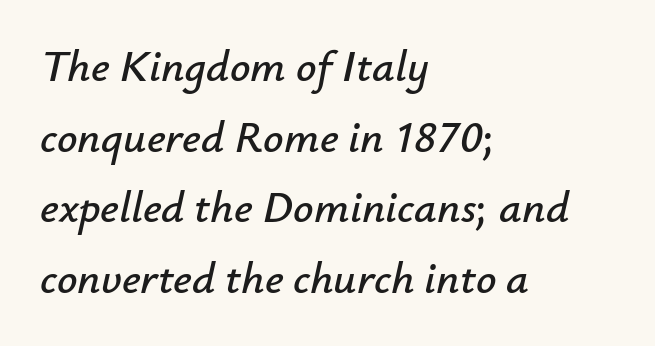
Q: Is the text italic (slanted)? A: Yes, it leans right by about 12 degrees.
Q: Is the text underlined? A: No.
Q: How is the paragraph aligned? A: Left-aligned.
Q: Is the spacing between letters normal or unusually wide? A: Normal.
Q: Is the spacing between lines tight, normal or loose? A: Normal.
Q: Width (condensed, normal, or wide)? A: Normal.
Q: Stroke contrast? A: Low.
Q: x-height? A: Small.
Q: Monospaced? A: No.
